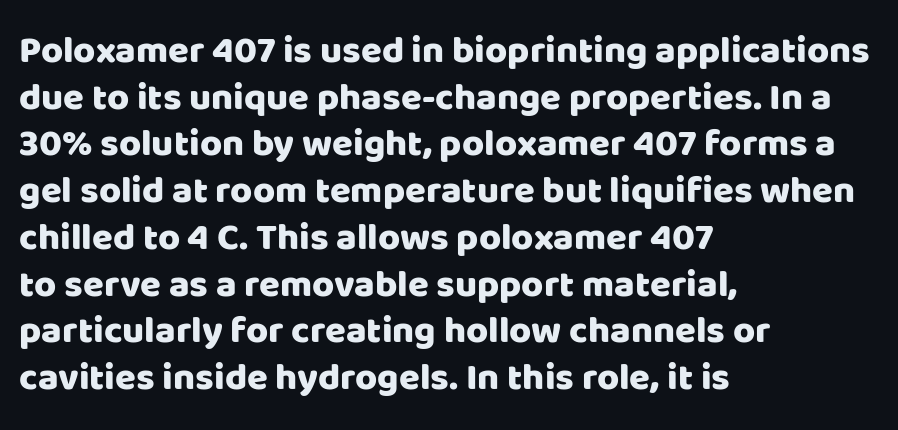
Q: Is the text italic (slanted)? A: No, it is upright.
Q: Is the typeface a serif or a sans-serif typeface? A: Sans-serif.
Q: Is the text underlined? A: No.
Q: How is the paragraph aligned? A: Left-aligned.
Q: Is the spacing between letters normal or unusually wide? A: Normal.
Q: Width (condensed, normal, or wide)? A: Normal.
Q: Stroke contrast? A: Low.
Q: x-height? A: Large.
Q: Monospaced? A: No.
